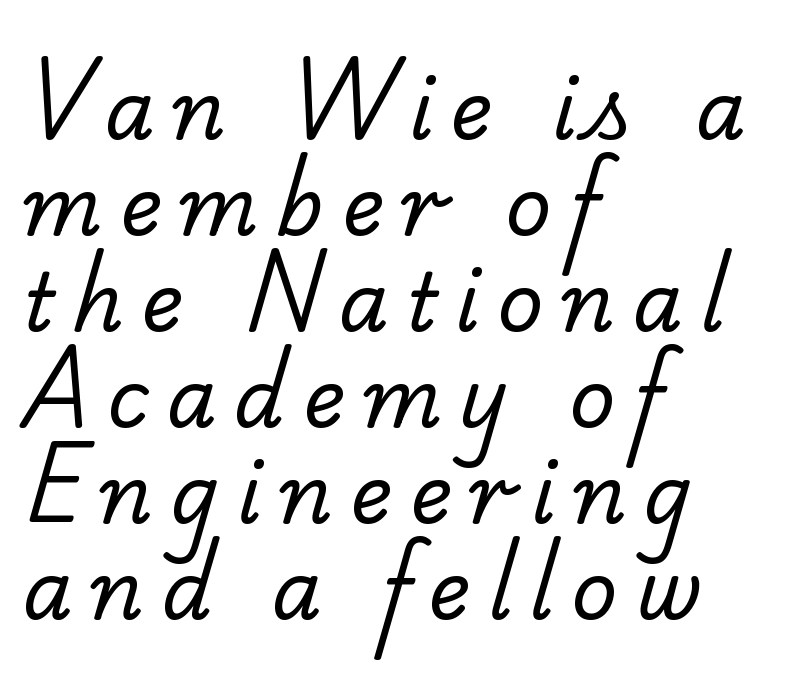
Q: Is the text bold? A: No.
Q: Is the text underlined? A: No.
Q: How is the paragraph aligned? A: Left-aligned.
Q: Is the spacing between letters normal or unusually wide? A: Unusually wide.
Q: Width (condensed, normal, or wide)? A: Normal.
Q: Stroke contrast? A: Low.
Q: x-height? A: Small.
Q: Monospaced? A: No.
